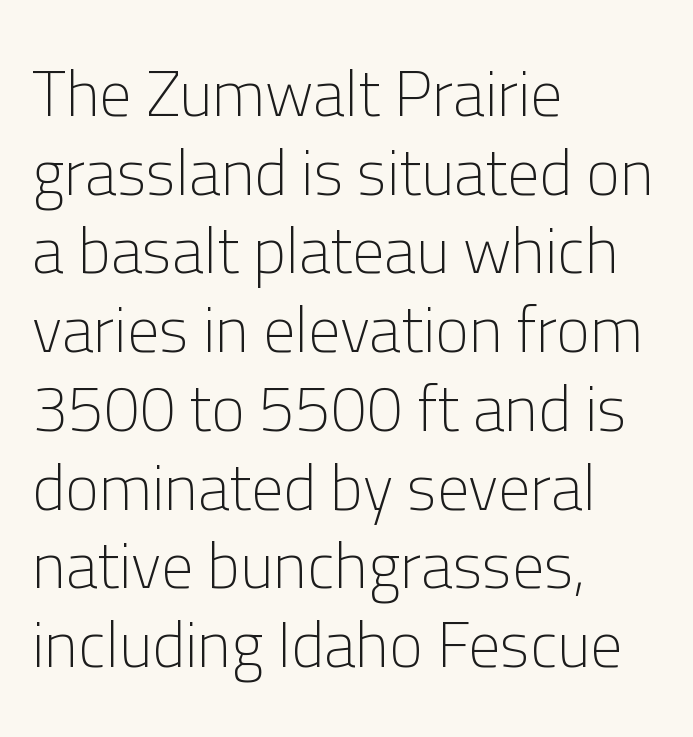
The image shows 64 px light sans-serif type, upright; set left-aligned, line spacing 1.23x, normal letter spacing, not underlined; low stroke contrast and a medium x-height.
